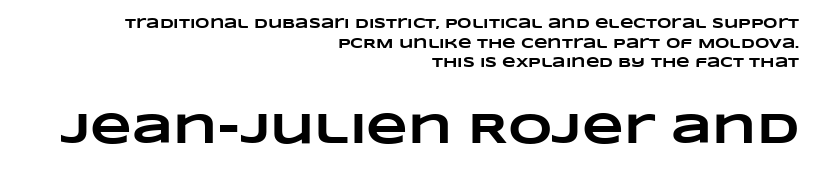
Stroke thickness is high; the sample reads as a true bold. You get the small type first, then a jump to larger type. There is no visible air inserted between adjacent glyphs. Reading down the block, your eye finds every line finishing at a fixed right position. Do the characters align in a grid? No, the font is proportional.
